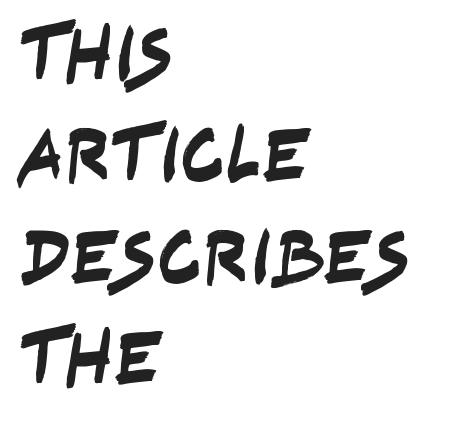
{"serif": "no", "width": "condensed", "stroke_contrast": "low", "x_height": "large", "monospaced": "no", "underline": "no", "align": "left", "line_spacing": "normal", "line_spacing_ratio": 1.3, "letter_spacing": "normal", "letter_spacing_em": 0.0, "glyph_px": 78}
